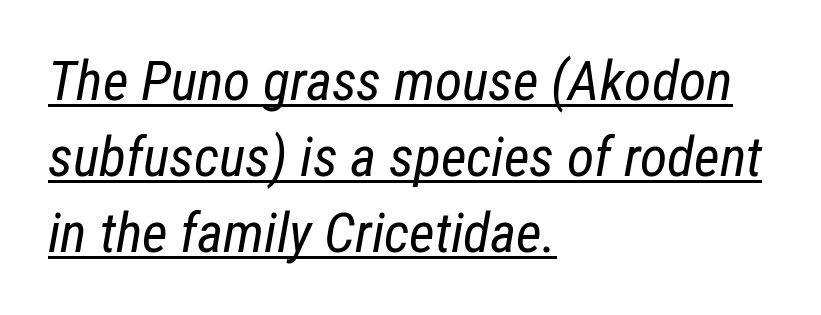
{"italic": "yes", "lean": "right", "slant_degrees": 12, "bold": "no", "weight": "regular", "width": "condensed", "stroke_contrast": "low", "x_height": "medium", "monospaced": "no", "underline": "yes", "align": "left", "line_spacing": "normal", "line_spacing_ratio": 1.36, "letter_spacing": "normal", "letter_spacing_em": 0.0, "glyph_px": 56}
